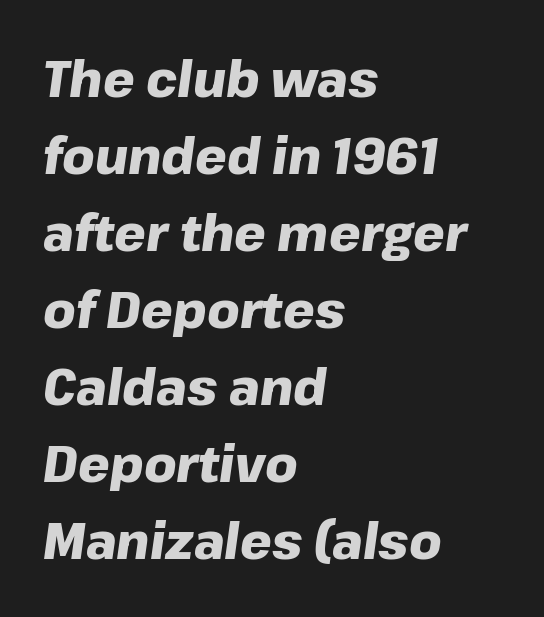
The image shows 50 px heavy type, italic (leaning right); set left-aligned, normal line spacing (1.54x), normal letter spacing, not underlined; low stroke contrast and a medium x-height.
